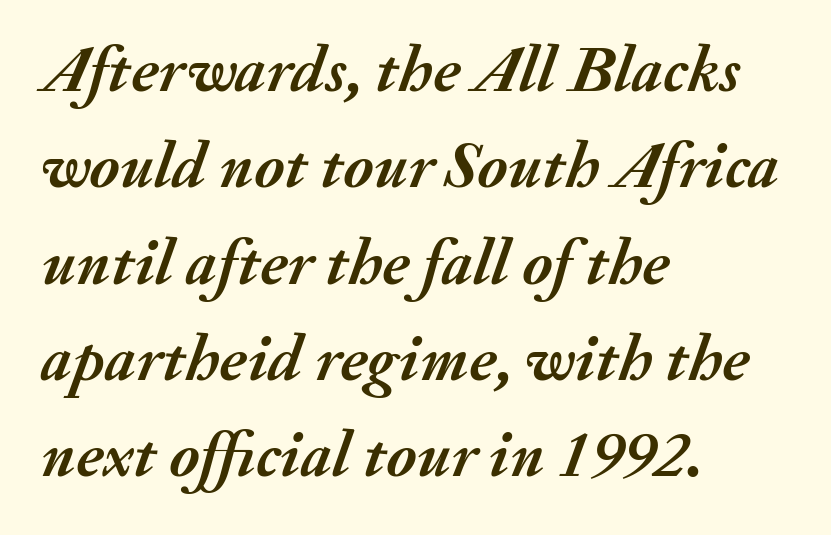
Observe the ordinary spacing: letters are neighbours, not strangers. Any mark beneath the type? The region is blank. You'd pick this weight for a headline — it's a proper bold. Compared with typical paragraphs, the rows here are spaced about the same. Rendered with sloped, italic letterforms. These lines are rendered in a variable-pitch font.
